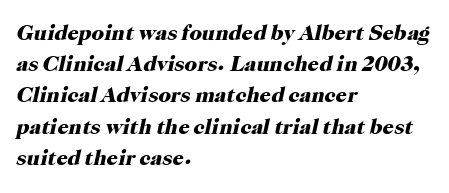
Just letters on the line, the space beneath them empty. Where is the straight margin? On the left. Heavy-handed strokes throughout: this text is bold. These lines were composed using italics. Caption: standard tracking, unaltered. Horizontal bands of white between lines are of average thickness.
